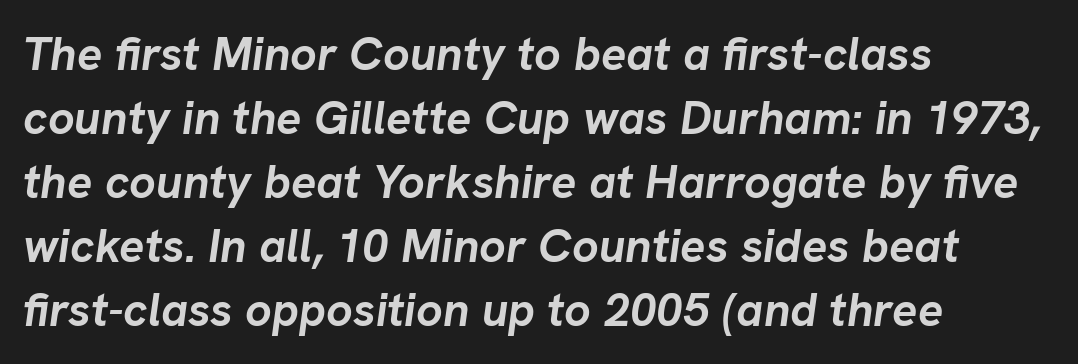
What weight is shown? A full bold with thick strokes. The designer left line spacing at the default. Note the varied advance widths — an 'i' is clearly narrower than an 'm'. Decoration check: the copy has no underline. The letterforms sit shoulder to shoulder at normal distance.
